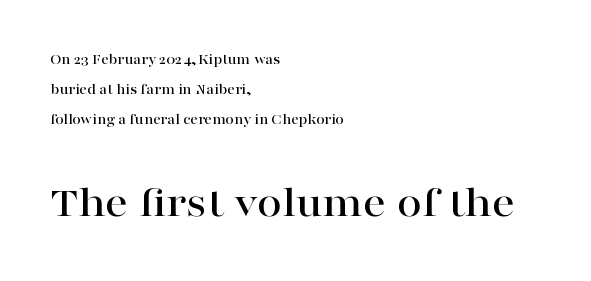
{"serif": "yes", "italic": "no", "width": "wide", "stroke_contrast": "high", "x_height": "medium", "monospaced": "no", "underline": "no", "align": "left", "line_spacing": "loose", "line_spacing_ratio": 2.0, "letter_spacing": "normal", "letter_spacing_em": 0.0, "larger_block": "second", "size_ratio": 3.0, "glyph_px": 45}
